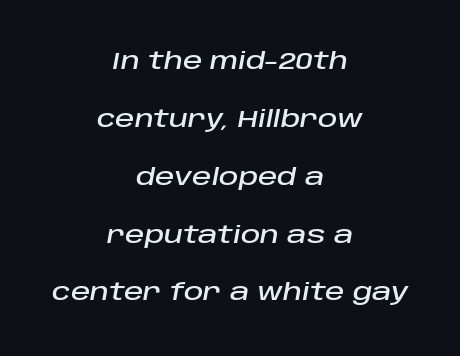
Words appear dense and cohesive because spacing is normal. You could fit nearly another row in the gap between these rows. Slanted lettering throughout. The compositor balanced each line on the midline. Descender tails drop into unmarked territory.
